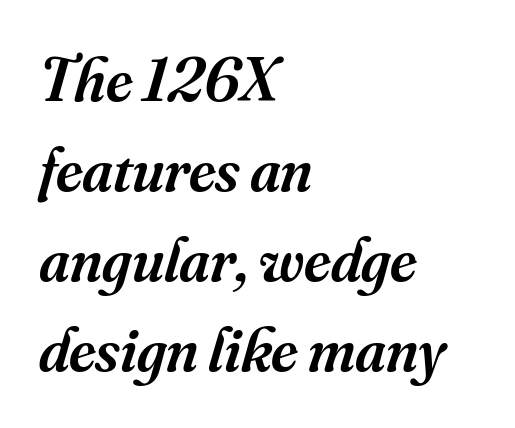
Q: Is the text bold? A: Semi-bold.
Q: Is the text italic (slanted)? A: Yes, it leans right by about 16 degrees.
Q: Is the typeface a serif or a sans-serif typeface? A: Serif.
Q: Is the text underlined? A: No.
Q: How is the paragraph aligned? A: Left-aligned.
Q: Is the spacing between letters normal or unusually wide? A: Normal.
Q: Is the spacing between lines tight, normal or loose? A: Normal.
Q: Width (condensed, normal, or wide)? A: Normal.
Q: Stroke contrast? A: Medium.
Q: x-height? A: Small.
Q: Monospaced? A: No.
